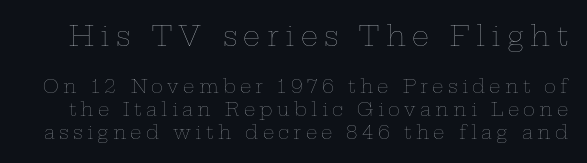
The glyphs are unaccompanied by any horizontal stroke below them. Letter spacing: wide. The designer left line spacing at the default. The lettering holds an erect, upright posture throughout.
